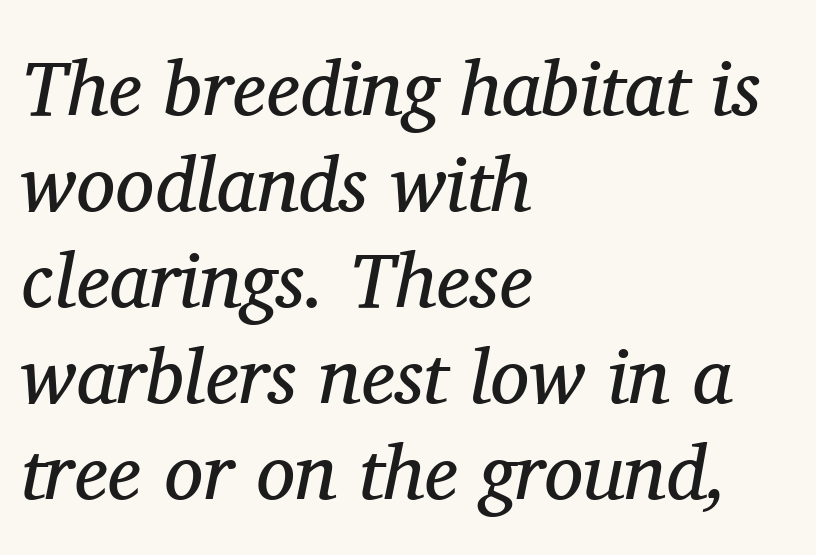
{"serif": "yes", "italic": "yes", "lean": "right", "slant_degrees": 11, "bold": "no", "weight": "regular", "width": "normal", "stroke_contrast": "medium", "x_height": "medium", "monospaced": "no", "underline": "no", "align": "left", "line_spacing_ratio": 1.23, "letter_spacing": "normal", "letter_spacing_em": 0.0, "glyph_px": 78}
